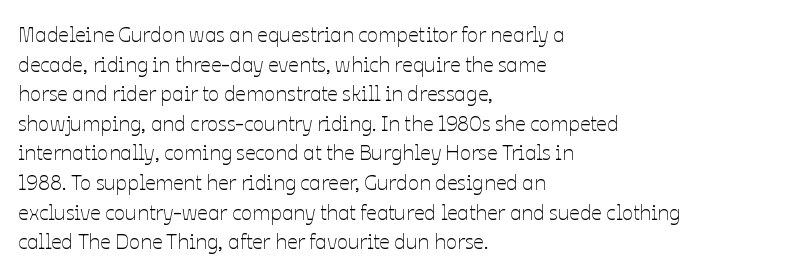
The image shows 21 px text type, upright; set left-aligned, normal line spacing (1.41x), normal letter spacing, not underlined.
